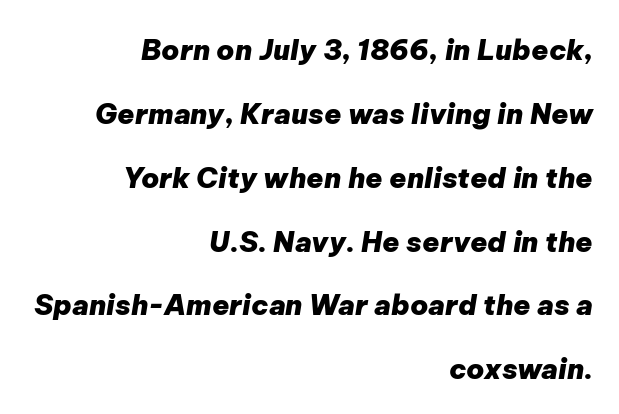
The image shows 28 px heavy type, italic (leaning right); set right-aligned, loose line spacing (2.28x), normal letter spacing, not underlined; low stroke contrast and a medium x-height.
